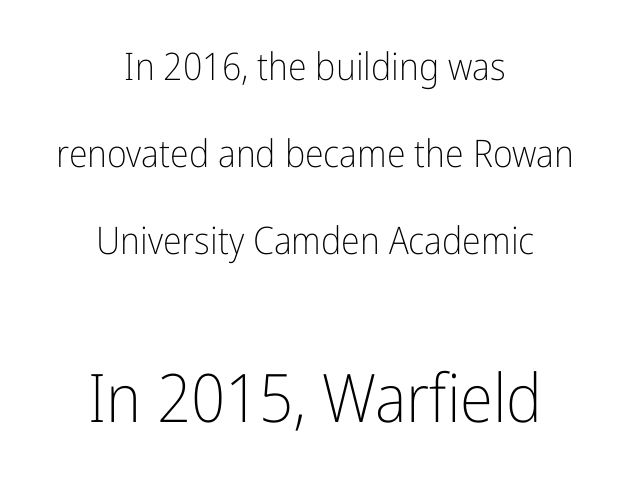
{"serif": "no", "italic": "no", "bold": "no", "weight": "light", "width": "condensed", "stroke_contrast": "low", "x_height": "medium", "monospaced": "no", "underline": "no", "align": "center", "line_spacing": "loose", "line_spacing_ratio": 2.29, "letter_spacing": "normal", "letter_spacing_em": 0.0, "larger_block": "second", "size_ratio": 1.76, "glyph_px": 67}
